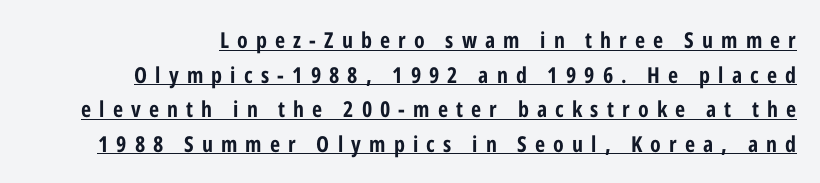
Descenders here cross a horizontal rule under the line. Its strokes are broad and dark, the hallmark of bold type. The face used here is rendered with a markedly widened letterfit. The vertical gap from one line to the next is medium.
